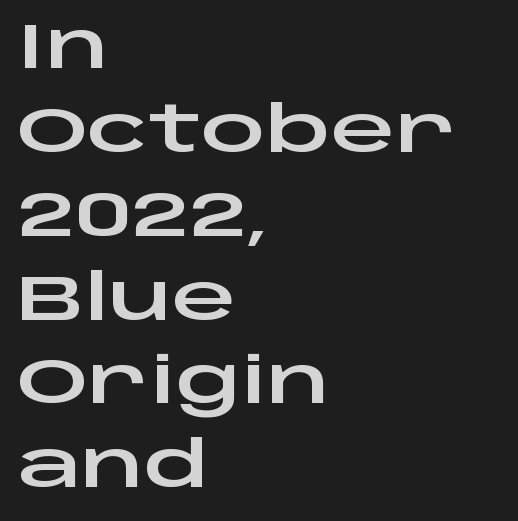
These lines are rendered in a variable-pitch font. The words here are not underlined. If you drew a ruler down the left edge, every line would touch it. You could call the tracking neutral — neither tight nor loose.
